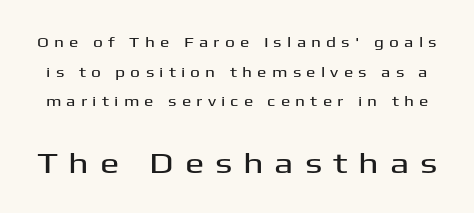
The gap between lines stays unmarked. Substantial extra tracking has been applied to these lines. A typesetter would call this leading open, well beyond the default. Note the varied advance widths — an 'i' is clearly narrower than an 'm'. The type family on display is of the sans-serif kind. Here the second block reads like a headline and the first like body copy.
